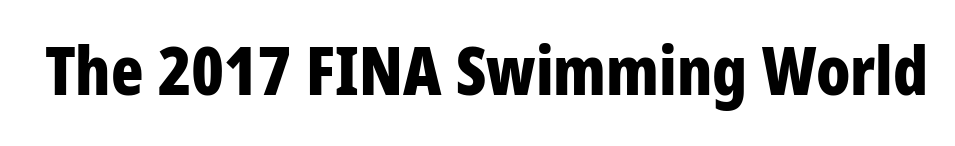
The image shows 67 px bold, condensed sans-serif type, upright; set normal letter spacing, not underlined; low stroke contrast and a large x-height.
